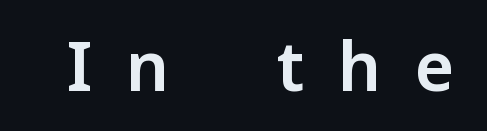
{"serif": "no", "italic": "no", "width": "normal", "stroke_contrast": "low", "x_height": "medium", "monospaced": "no", "underline": "no", "letter_spacing": "wide", "letter_spacing_em": 0.49, "glyph_px": 68}
